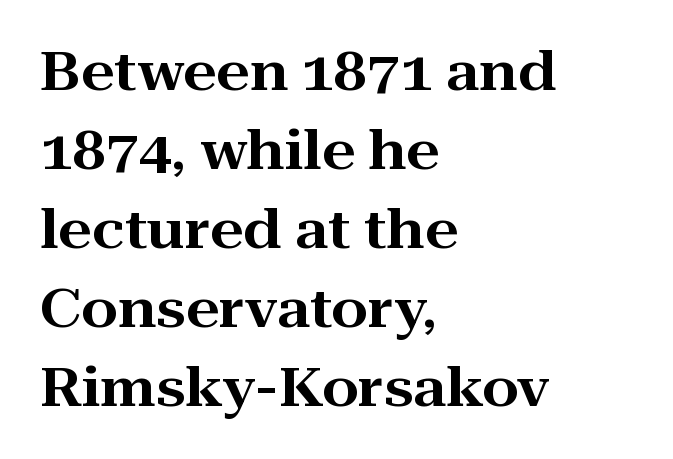
Q: Is the text italic (slanted)? A: No, it is upright.
Q: Is the typeface a serif or a sans-serif typeface? A: Serif.
Q: Is the text underlined? A: No.
Q: How is the paragraph aligned? A: Left-aligned.
Q: Is the spacing between letters normal or unusually wide? A: Normal.
Q: Is the spacing between lines tight, normal or loose? A: Normal.
Q: Width (condensed, normal, or wide)? A: Wide.
Q: Stroke contrast? A: High.
Q: x-height? A: Medium.
Q: Monospaced? A: No.
